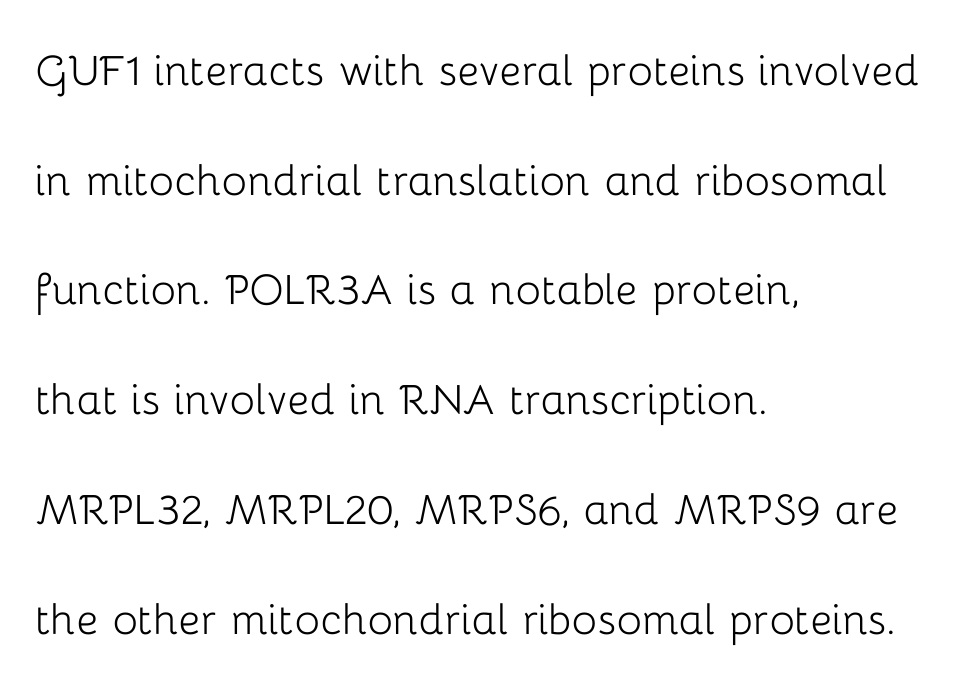
The image shows 53 px light sans-serif type, upright; set left-aligned, loose line spacing (2.07x), normal letter spacing, not underlined; low stroke contrast and a medium x-height.
